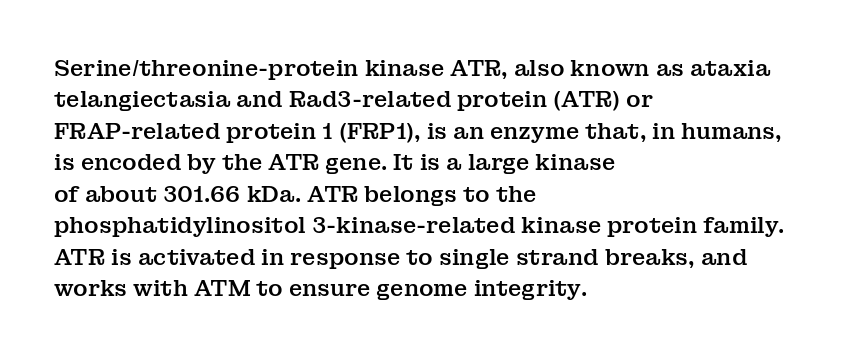
Quick note: underline off. Interline gaps are of average width in this sample. Notice how the stems are strictly vertical — no italics here. How are the letters spaced? Ordinarily, with no added tracking. The lines are quadded left.
